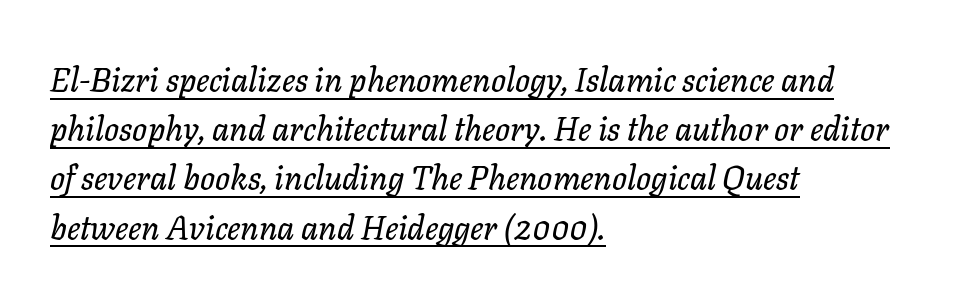
{"italic": "yes", "lean": "right", "slant_degrees": 11, "width": "normal", "stroke_contrast": "low", "x_height": "medium", "monospaced": "no", "underline": "yes", "align": "left", "line_spacing": "normal", "line_spacing_ratio": 1.49, "letter_spacing": "normal", "letter_spacing_em": 0.0, "glyph_px": 33}
